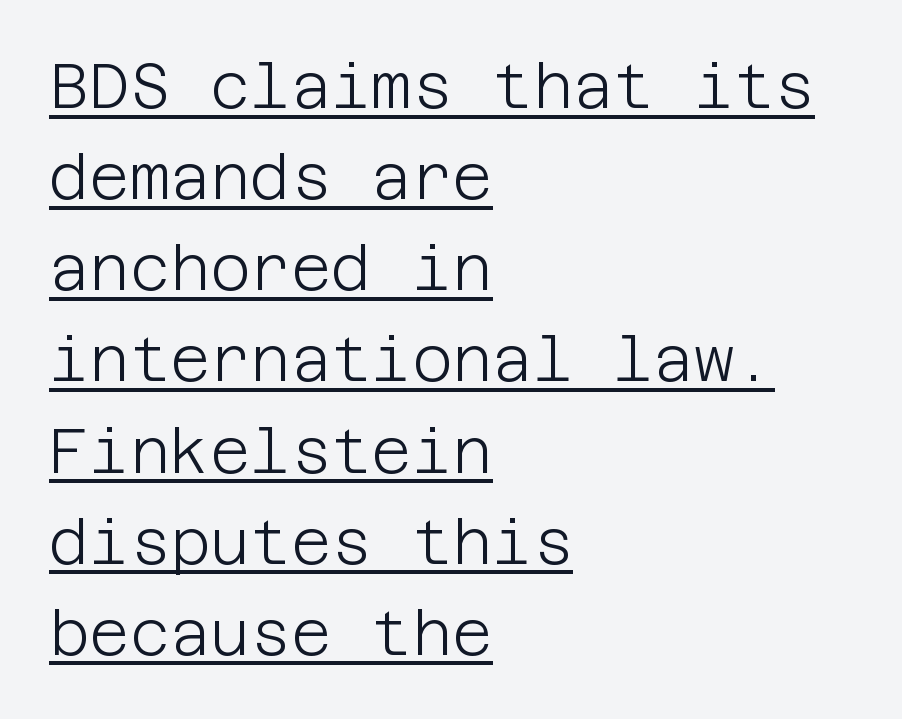
Q: Is the text bold? A: No.
Q: Is the text italic (slanted)? A: No, it is upright.
Q: Is the typeface a serif or a sans-serif typeface? A: Sans-serif.
Q: Is the text underlined? A: Yes.
Q: How is the paragraph aligned? A: Left-aligned.
Q: Is the spacing between letters normal or unusually wide? A: Normal.
Q: Is the spacing between lines tight, normal or loose? A: Normal.
Q: Width (condensed, normal, or wide)? A: Normal.
Q: Stroke contrast? A: Low.
Q: x-height? A: Large.
